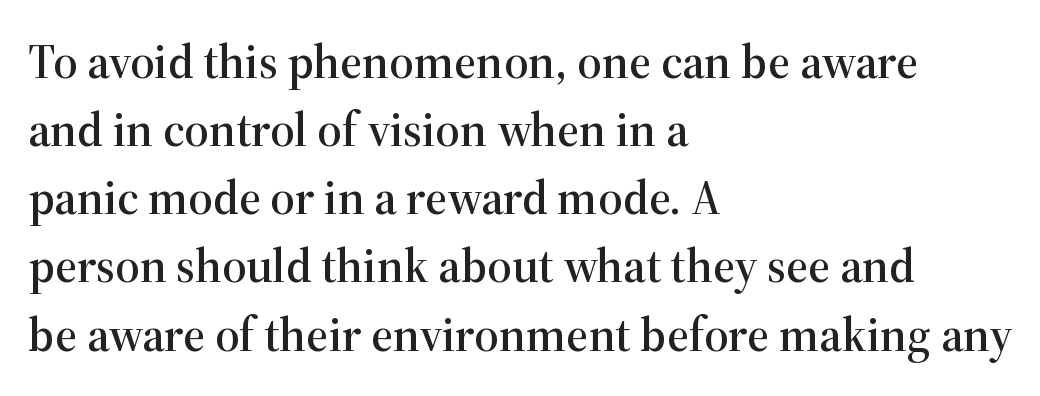
The image shows 48 px serif type, upright; set left-aligned, normal line spacing (1.42x), normal letter spacing, not underlined; high stroke contrast and a medium x-height.
